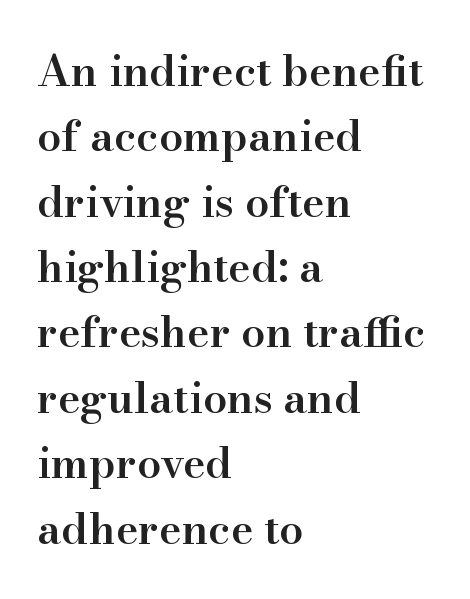
Q: Is the text bold? A: Semi-bold.
Q: Is the text italic (slanted)? A: No, it is upright.
Q: Is the typeface a serif or a sans-serif typeface? A: Serif.
Q: Is the text underlined? A: No.
Q: How is the paragraph aligned? A: Left-aligned.
Q: Is the spacing between letters normal or unusually wide? A: Normal.
Q: Is the spacing between lines tight, normal or loose? A: Normal.
Q: Width (condensed, normal, or wide)? A: Normal.
Q: Stroke contrast? A: High.
Q: x-height? A: Small.
Q: Monospaced? A: No.
